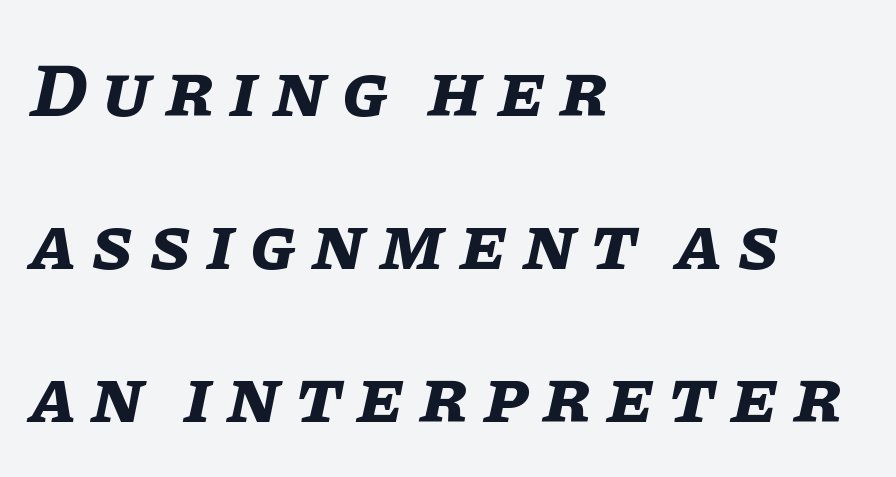
{"italic": "yes", "lean": "right", "slant_degrees": 11, "bold": "yes", "weight": "bold", "width": "normal", "stroke_contrast": "low", "x_height": "large", "monospaced": "no", "underline": "no", "align": "left", "line_spacing": "loose", "line_spacing_ratio": 2.01, "letter_spacing": "wide", "letter_spacing_em": 0.2, "glyph_px": 76}
